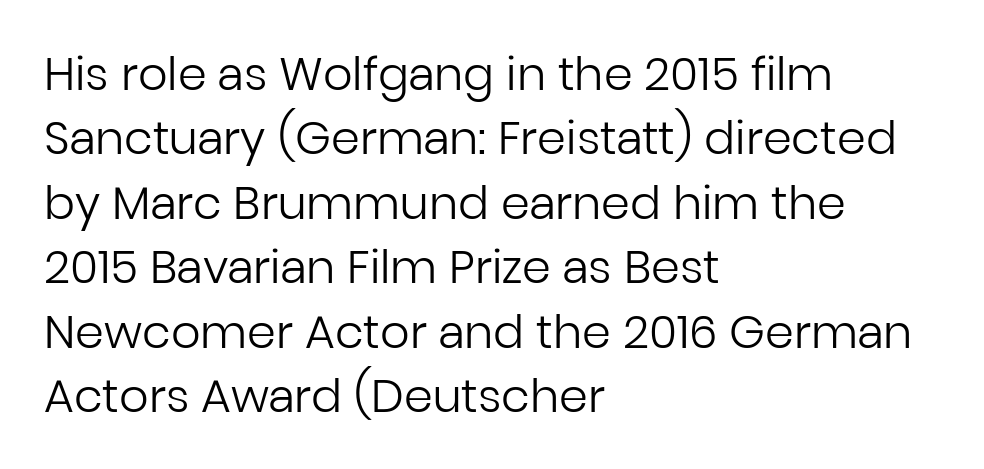
Notice how descenders clear the ascenders below comfortably — that's standard leading. Stem width sits at or under what a default text font uses. The strip under each line holds only bare page. Is the letter spacing exaggerated? No — it looks like the ordinary default.
